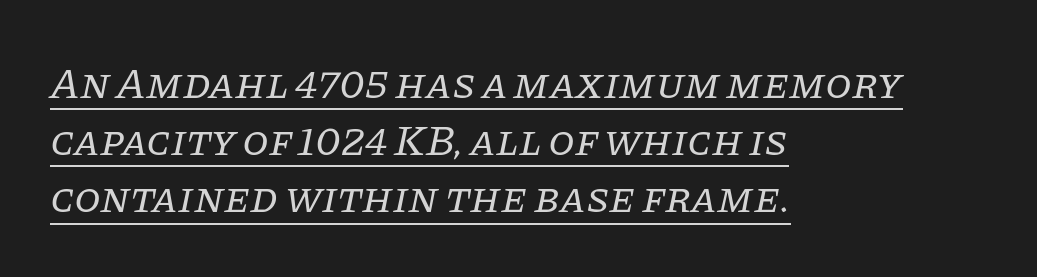
{"serif": "yes", "italic": "yes", "lean": "right", "slant_degrees": 11, "bold": "no", "weight": "regular", "width": "normal", "stroke_contrast": "low", "x_height": "large", "monospaced": "no", "underline": "yes", "align": "left", "line_spacing": "normal", "line_spacing_ratio": 1.33, "letter_spacing": "normal", "letter_spacing_em": 0.0, "glyph_px": 43}
